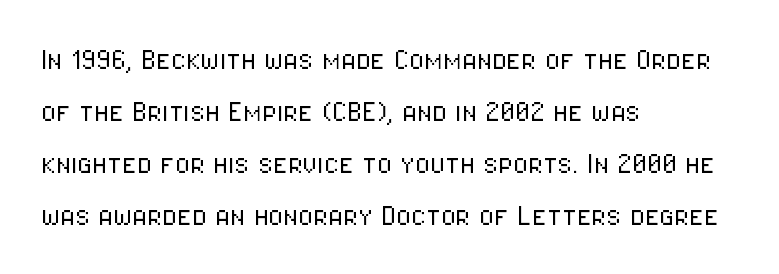
Q: Is the text bold? A: No.
Q: Is the text italic (slanted)? A: No, it is upright.
Q: Is the typeface a serif or a sans-serif typeface? A: Sans-serif.
Q: Is the text underlined? A: No.
Q: How is the paragraph aligned? A: Left-aligned.
Q: Is the spacing between letters normal or unusually wide? A: Normal.
Q: Is the spacing between lines tight, normal or loose? A: Normal.
Q: Width (condensed, normal, or wide)? A: Condensed.
Q: Stroke contrast? A: Low.
Q: x-height? A: Medium.
Q: Monospaced? A: No.
